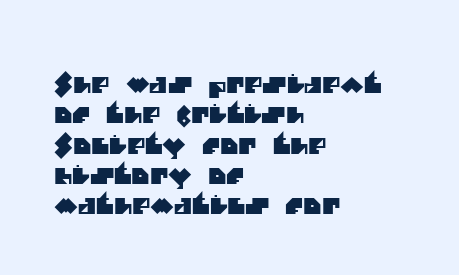
Q: Is the text underlined? A: No.
Q: How is the paragraph aligned? A: Left-aligned.
Q: Is the spacing between letters normal or unusually wide? A: Normal.
Q: Is the spacing between lines tight, normal or loose? A: Normal.
